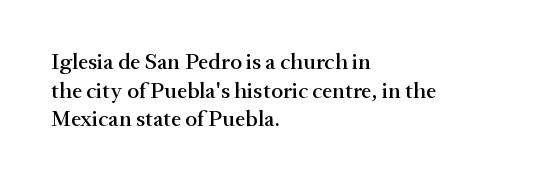
Q: Is the text italic (slanted)? A: No, it is upright.
Q: Is the text underlined? A: No.
Q: How is the paragraph aligned? A: Left-aligned.
Q: Is the spacing between letters normal or unusually wide? A: Normal.
